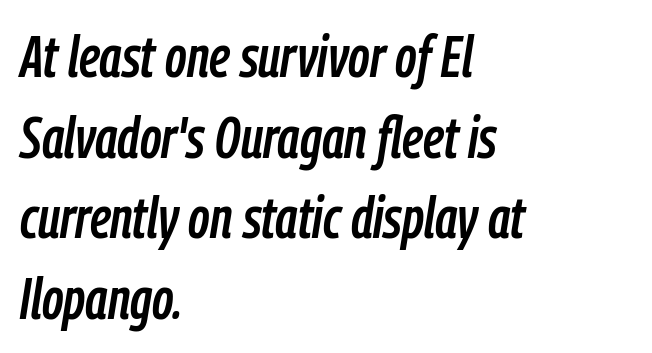
The image shows 58 px condensed type, italic (leaning right); set left-aligned, normal line spacing (1.39x), normal letter spacing, not underlined; low stroke contrast and a medium x-height.
